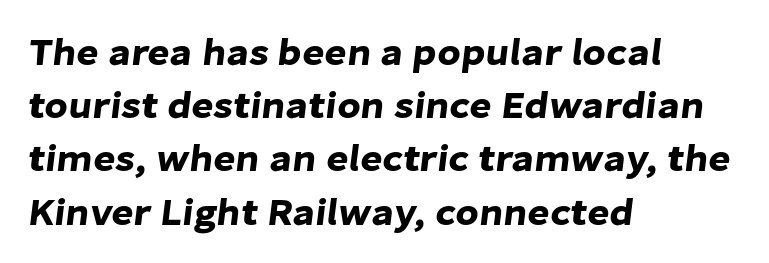
{"serif": "no", "width": "normal", "stroke_contrast": "low", "x_height": "medium", "monospaced": "no", "underline": "no", "align": "left", "line_spacing": "normal", "line_spacing_ratio": 1.4, "letter_spacing": "normal", "letter_spacing_em": 0.0, "glyph_px": 38}
